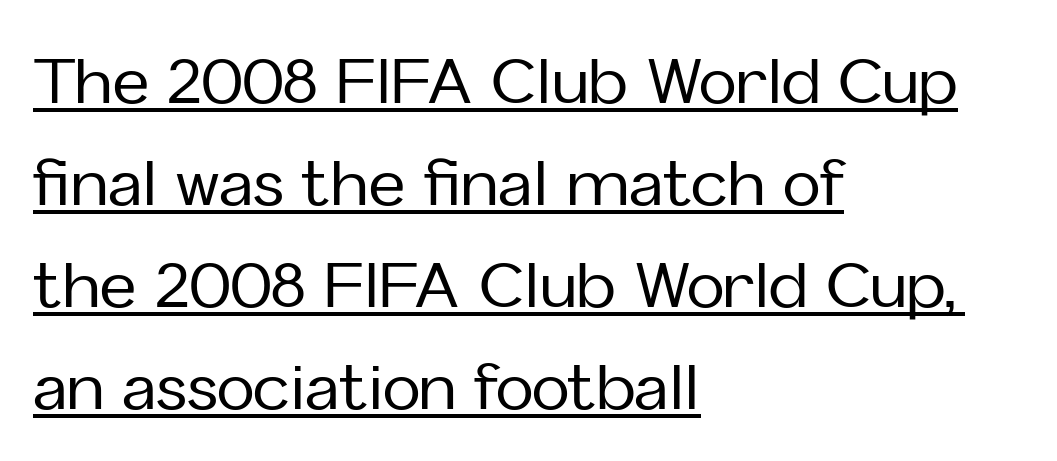
It's the straight-up-and-down kind of type. Classification — sans serif. These lines stack with their left ends in a neat column. Is the letter spacing exaggerated? No — it looks like the ordinary default.
